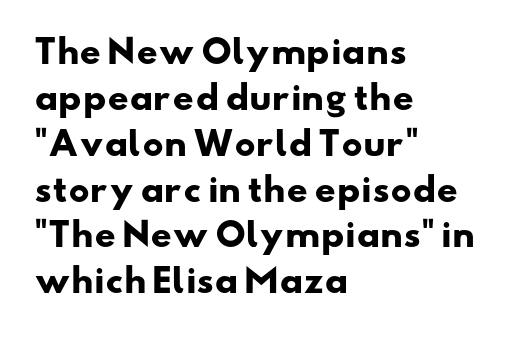
These lines stack with their left ends in a neat column. Glyph-to-glyph distance matches everyday printed text. Just letters on the line, the space beneath them empty. Type style note: lacks serifs.
